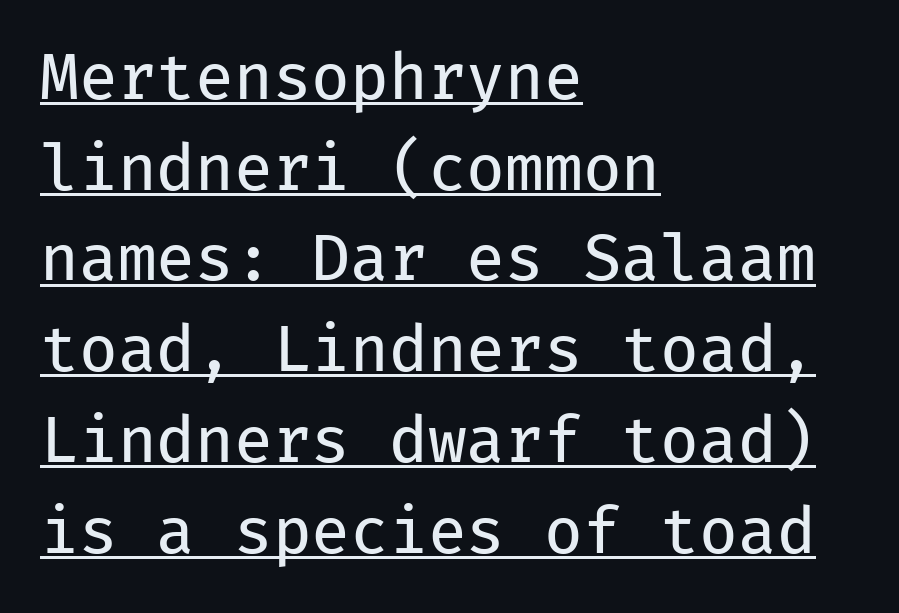
What decoration does the sample have? An underline. The vertical gap from one line to the next is medium. The typography opts for an upright posture over an oblique one. In CSS terms this would be text-align: left. These lines are rendered in a fixed-pitch font.
